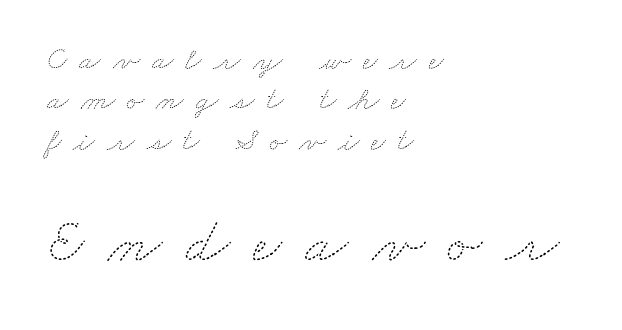
The image shows 63 px thin, wide type; set left-aligned, normal line spacing (1.26x), unusually wide letter spacing (+0.37 em), not underlined; the second (bottom) block is 1.97x larger; medium stroke contrast and a small x-height.
